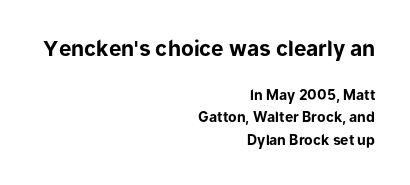
{"italic": "no", "bold": "yes", "underline": "no", "align": "right", "line_spacing": "normal", "line_spacing_ratio": 1.62, "letter_spacing": "normal", "letter_spacing_em": 0.0, "larger_block": "first", "size_ratio": 1.5, "glyph_px": 21}
